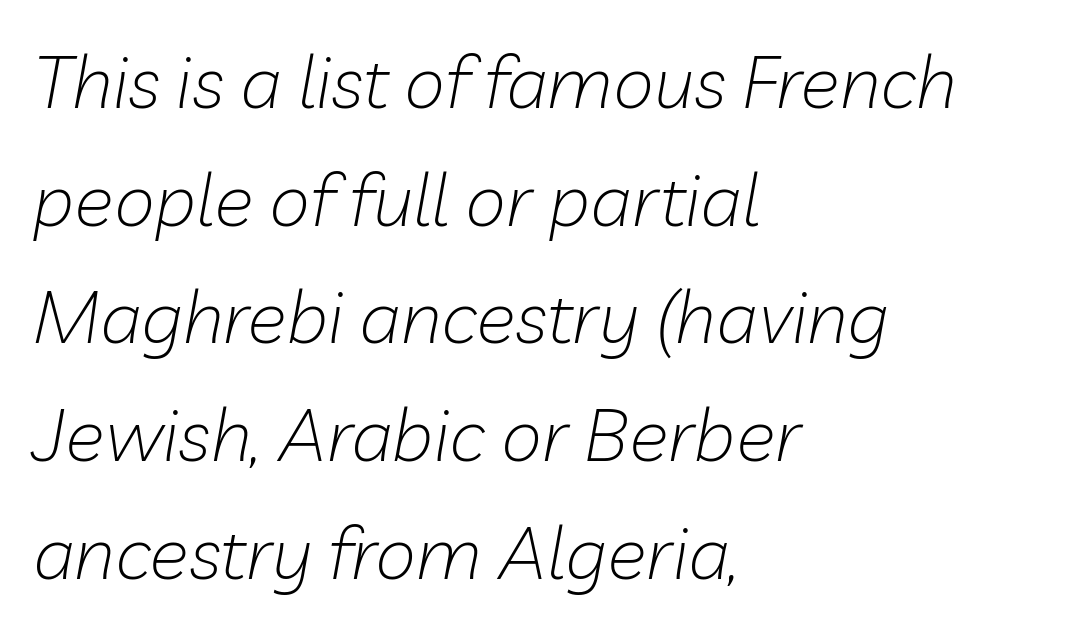
Q: Is the text bold? A: No.
Q: Is the text italic (slanted)? A: Yes, it leans right by about 10 degrees.
Q: Is the text underlined? A: No.
Q: How is the paragraph aligned? A: Left-aligned.
Q: Is the spacing between letters normal or unusually wide? A: Normal.
Q: Is the spacing between lines tight, normal or loose? A: Normal.
Q: Width (condensed, normal, or wide)? A: Normal.
Q: Stroke contrast? A: Low.
Q: x-height? A: Medium.
Q: Monospaced? A: No.
